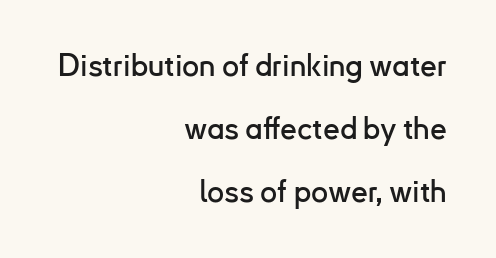
Caption: multi-line text, flush right, ragged left. Font category for this specimen: sans-serif. Glyph-to-glyph distance matches everyday printed text. A typesetter would call this proportional, since set widths differ per character. The space between consecutive lines is lavish. Ordinary non-slanted type is in use.
